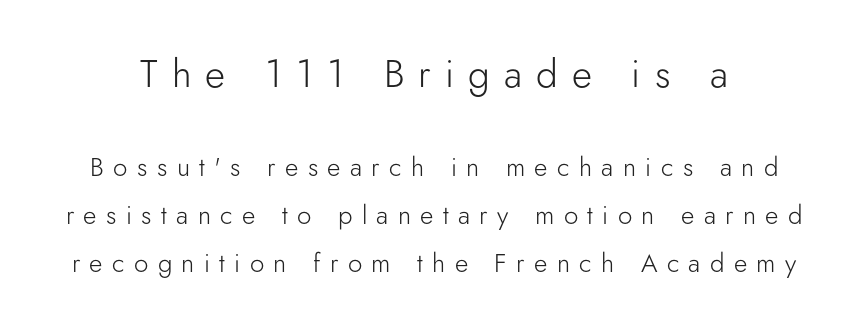
{"serif": "no", "italic": "no", "bold": "no", "weight": "light", "width": "normal", "stroke_contrast": "low", "x_height": "small", "monospaced": "no", "underline": "no", "line_spacing_ratio": 1.84, "letter_spacing": "wide", "letter_spacing_em": 0.36, "larger_block": "first", "size_ratio": 1.5, "glyph_px": 39}
